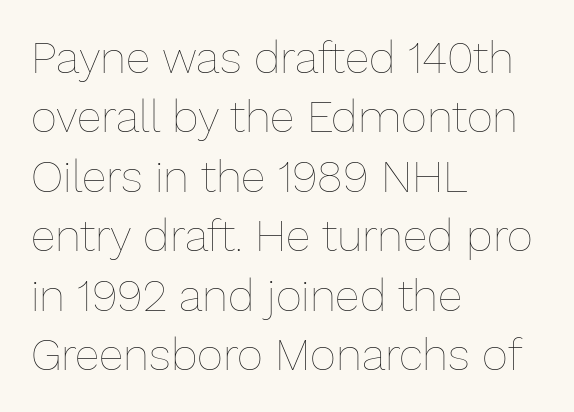
The image shows 45 px thin type, upright; set left-aligned, normal line spacing (1.32x), normal letter spacing, not underlined; low stroke contrast and a medium x-height.
